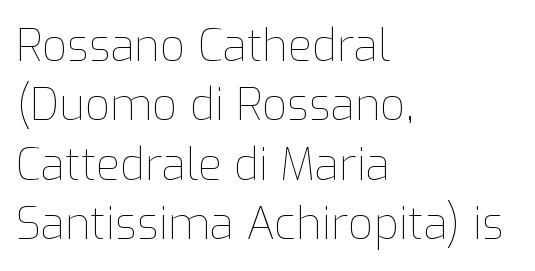
The image shows 44 px thin type, upright; set left-aligned, normal line spacing (1.35x), normal letter spacing, not underlined; low stroke contrast and a medium x-height.
